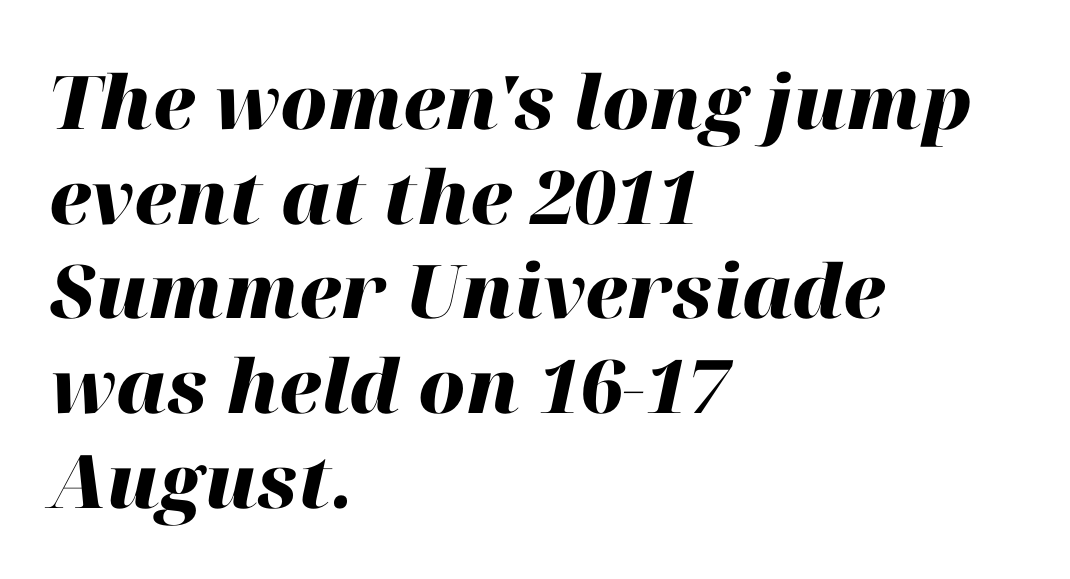
Spacing verdict: proportional, widths tailored to each character. Alignment: flush left. The gap between lines stays unmarked. Heavy-handed strokes throughout: this text is bold.
